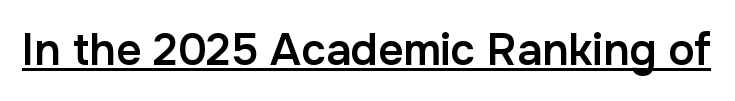
Notice how a bar underscores the lettering throughout. These lines are composed in type without serifs. Unlike italic type, these characters show no tilt at all. Bold? Not quite — semibold, heavier than regular but stopping short. The type is set solid horizontally, with unmodified tracking. The letters advance in unequal steps, a hallmark of proportional type.
